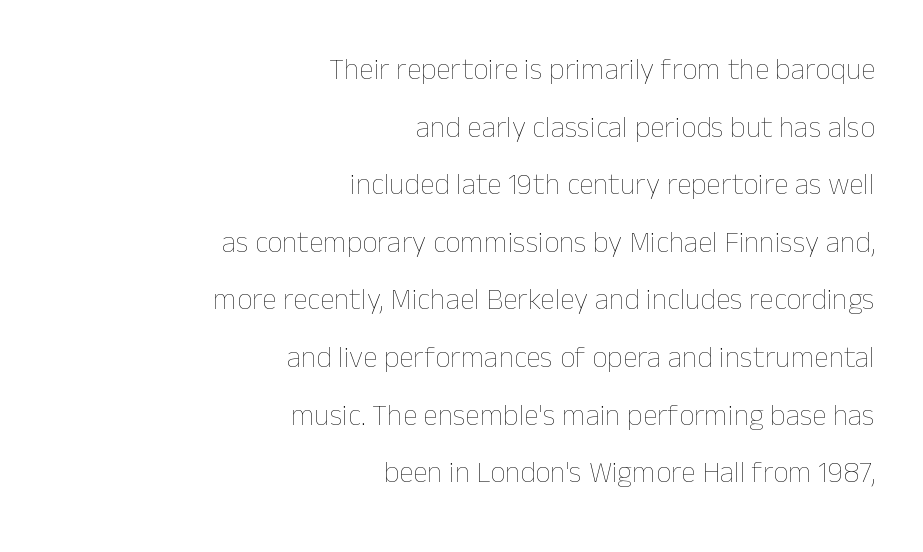
{"italic": "no", "bold": "no", "weight": "thin", "width": "normal", "stroke_contrast": "low", "x_height": "medium", "monospaced": "no", "underline": "no", "align": "right", "line_spacing": "loose", "line_spacing_ratio": 1.92, "letter_spacing": "normal", "letter_spacing_em": 0.0, "glyph_px": 30}
